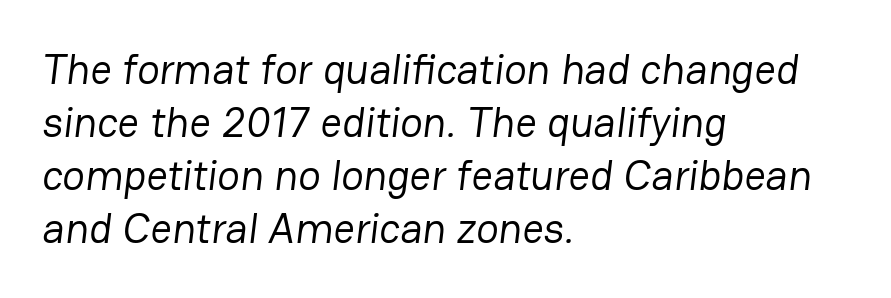
The type family on display is of the sans-serif kind. Regarding leading, the lines here are spaced in the standard way. You could not count columns in this text — the font is proportionally spaced. A classic flush-left, rag-right setting is used for this passage.
